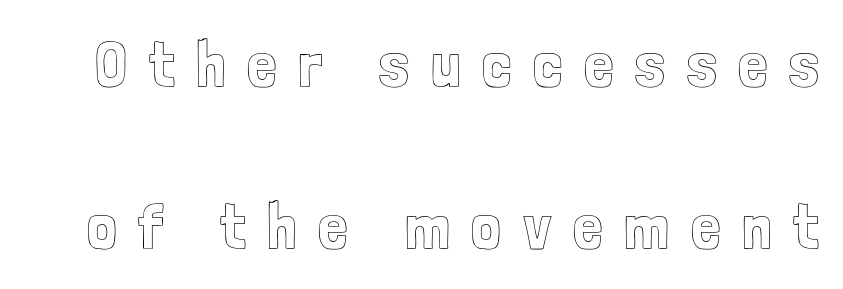
Q: Is the text italic (slanted)? A: No, it is upright.
Q: Is the text underlined? A: No.
Q: Is the spacing between letters normal or unusually wide? A: Unusually wide.
Q: Is the spacing between lines tight, normal or loose? A: Loose.
Q: Width (condensed, normal, or wide)? A: Condensed.
Q: x-height? A: Medium.
Q: Monospaced? A: No.
